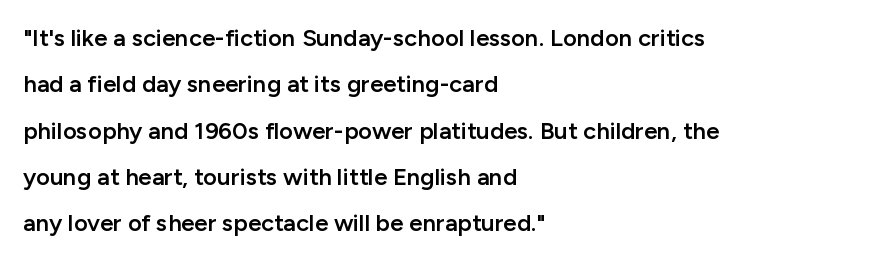
Its strokes are somewhat broadened, the hallmark of semibold type. Upright lettering throughout. This block would shrink considerably if given ordinary leading; it's expanded now. A bare baseline throughout the passage.
